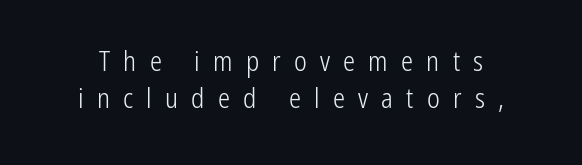
{"italic": "no", "bold": "no", "underline": "no", "line_spacing": "normal", "line_spacing_ratio": 1.36, "letter_spacing": "wide", "letter_spacing_em": 0.49, "glyph_px": 27}
